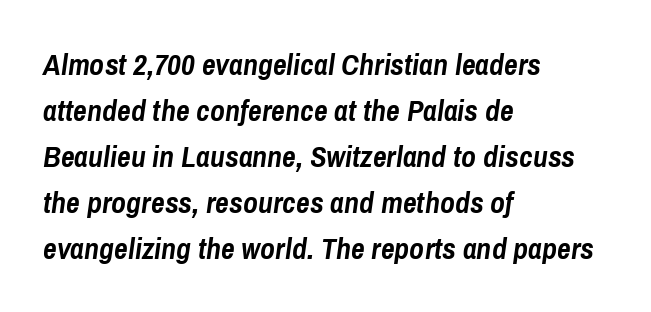
The image shows 30 px semibold, condensed type, italic (leaning right); set left-aligned, normal line spacing (1.53x), normal letter spacing, not underlined; low stroke contrast and a medium x-height.
